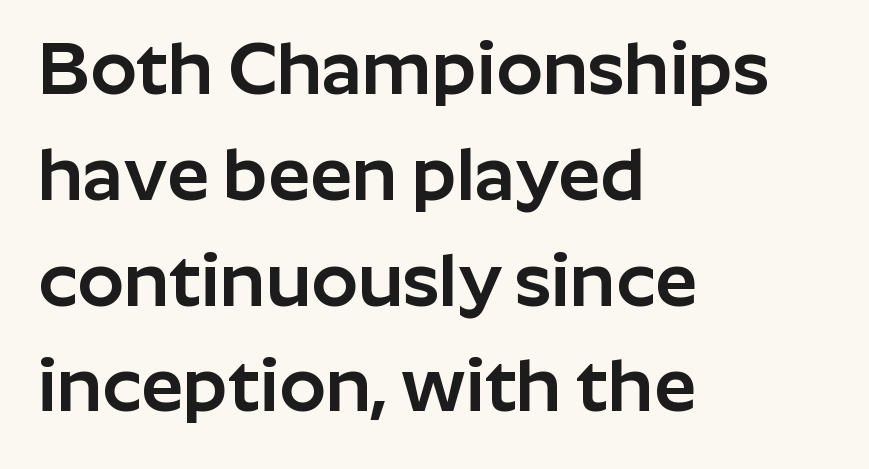
Between one letter and the next there's only the usual sliver of space. Every character sits straight up, as roman type does. All the whitespace from short lines collects on the right. Underline: absent. One glance says typical: line gaps are just what's usual. Unlike a traditional serif, this face leaves its strokes unadorned.
